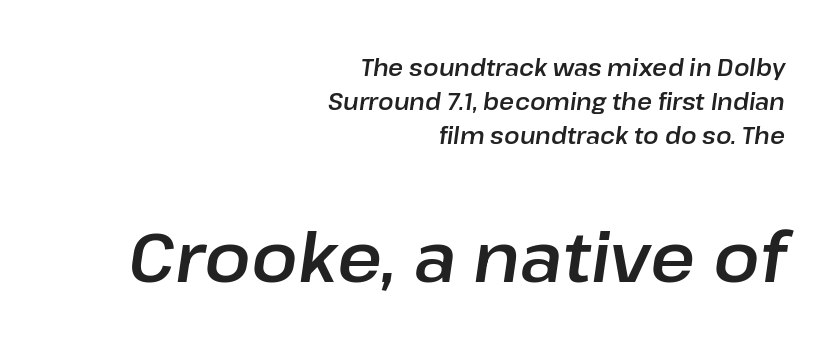
The image shows 69 px text type, italic (leaning right); set right-aligned, normal line spacing (1.47x), normal letter spacing, not underlined; the second (bottom) block is 3.0x larger; low stroke contrast and a medium x-height.
